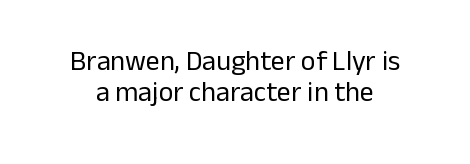
Q: Is the text bold? A: No.
Q: Is the text italic (slanted)? A: No, it is upright.
Q: Is the typeface a serif or a sans-serif typeface? A: Sans-serif.
Q: Is the text underlined? A: No.
Q: Is the spacing between letters normal or unusually wide? A: Normal.
Q: Is the spacing between lines tight, normal or loose? A: Tight.
Q: Width (condensed, normal, or wide)? A: Normal.
Q: Stroke contrast? A: Low.
Q: x-height? A: Medium.
Q: Monospaced? A: No.
